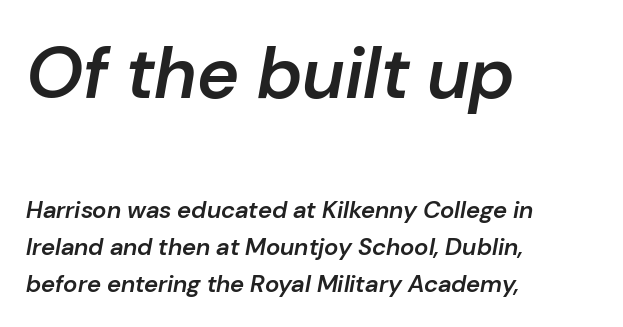
{"italic": "yes", "lean": "right", "slant_degrees": 10, "bold": "semi", "weight": "semibold", "width": "normal", "stroke_contrast": "low", "x_height": "medium", "monospaced": "no", "underline": "no", "align": "left", "line_spacing": "normal", "line_spacing_ratio": 1.54, "letter_spacing": "normal", "letter_spacing_em": 0.0, "larger_block": "first", "size_ratio": 3.0, "glyph_px": 72}
